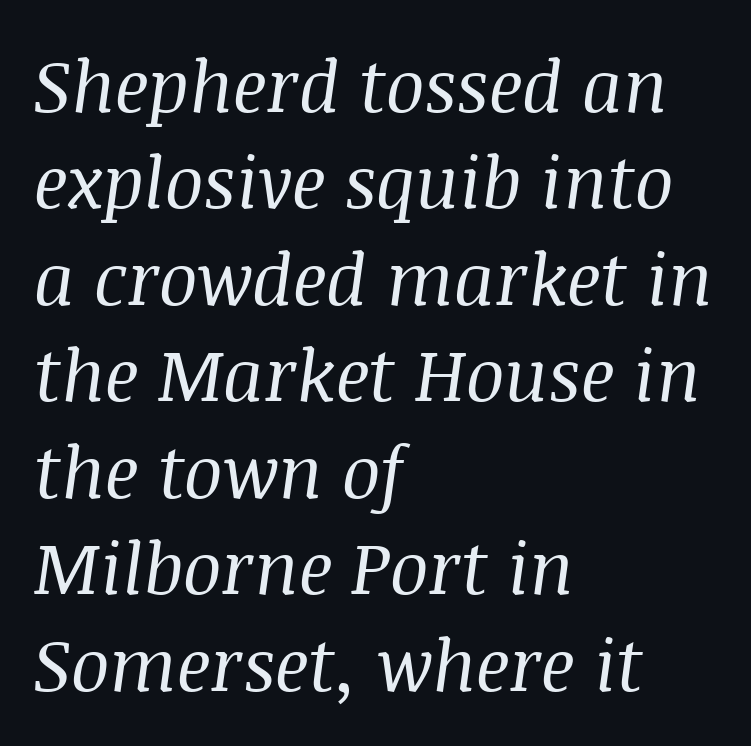
{"serif": "yes", "italic": "yes", "lean": "right", "slant_degrees": 8, "bold": "no", "weight": "regular", "width": "normal", "stroke_contrast": "medium", "x_height": "large", "monospaced": "no", "underline": "no", "align": "left", "line_spacing": "normal", "line_spacing_ratio": 1.34, "letter_spacing": "normal", "letter_spacing_em": 0.0, "glyph_px": 72}
